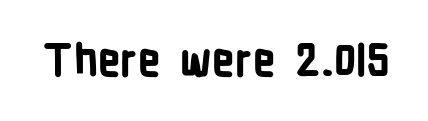
Q: Is the text bold? A: Yes.
Q: Is the text italic (slanted)? A: No, it is upright.
Q: Is the typeface a serif or a sans-serif typeface? A: Sans-serif.
Q: Is the text underlined? A: No.
Q: Is the spacing between letters normal or unusually wide? A: Normal.
Q: Width (condensed, normal, or wide)? A: Condensed.
Q: Stroke contrast? A: Low.
Q: x-height? A: Medium.
Q: Monospaced? A: No.
